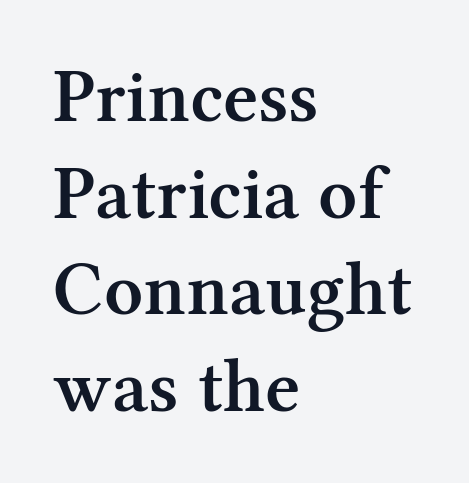
Q: Is the text bold? A: Semi-bold.
Q: Is the text italic (slanted)? A: No, it is upright.
Q: Is the typeface a serif or a sans-serif typeface? A: Serif.
Q: Is the text underlined? A: No.
Q: How is the paragraph aligned? A: Left-aligned.
Q: Is the spacing between letters normal or unusually wide? A: Normal.
Q: Is the spacing between lines tight, normal or loose? A: Normal.
Q: Width (condensed, normal, or wide)? A: Normal.
Q: Stroke contrast? A: Medium.
Q: x-height? A: Medium.
Q: Monospaced? A: No.
